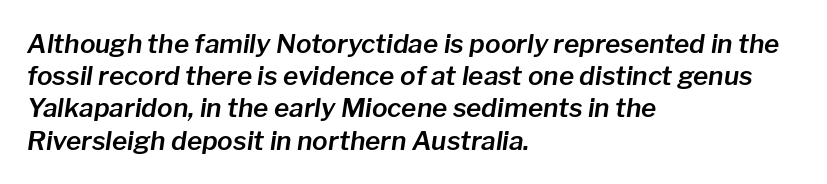
Q: Is the text italic (slanted)? A: Yes, it leans right by about 8 degrees.
Q: Is the text underlined? A: No.
Q: How is the paragraph aligned? A: Left-aligned.
Q: Is the spacing between letters normal or unusually wide? A: Normal.
